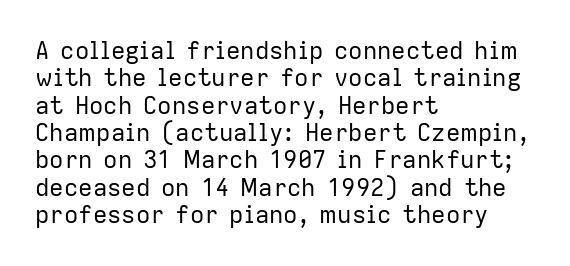
Horizontally, the lines are justified to the leading edge only. Weight: regular or lighter. The gap between lines stays unmarked. The font's upright variant was chosen for this text. The tracking reads as untouched default to a designer's eye.
